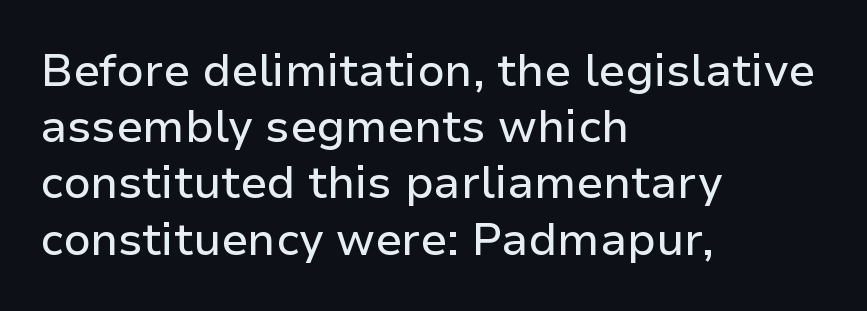
Q: Is the text italic (slanted)? A: No, it is upright.
Q: Is the typeface a serif or a sans-serif typeface? A: Sans-serif.
Q: Is the text underlined? A: No.
Q: How is the paragraph aligned? A: Left-aligned.
Q: Is the spacing between letters normal or unusually wide? A: Normal.
Q: Is the spacing between lines tight, normal or loose? A: Normal.
Q: Width (condensed, normal, or wide)? A: Normal.
Q: Stroke contrast? A: Low.
Q: x-height? A: Medium.
Q: Monospaced? A: No.
